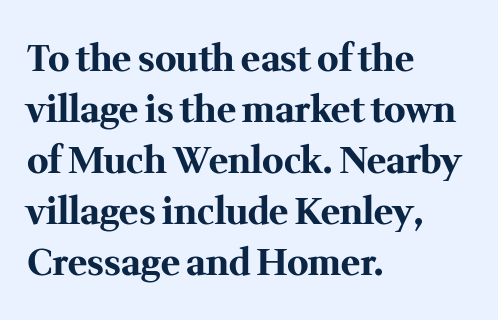
The text block is weighted toward the left margin, trailing off unevenly rightward. Notice how descenders clear the ascenders below comfortably — that's standard leading. Short note: letters normally spaced. The passage shown is not underscored anywhere. A roman cut, with each character standing at attention. Proportional: the letters do not fall into vertical columns.
